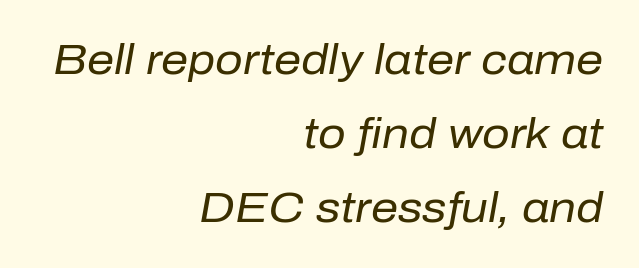
The image shows 43 px regular-weight type, italic (leaning right); set right-aligned, line spacing 1.72x, normal letter spacing, not underlined; low stroke contrast and a medium x-height.
